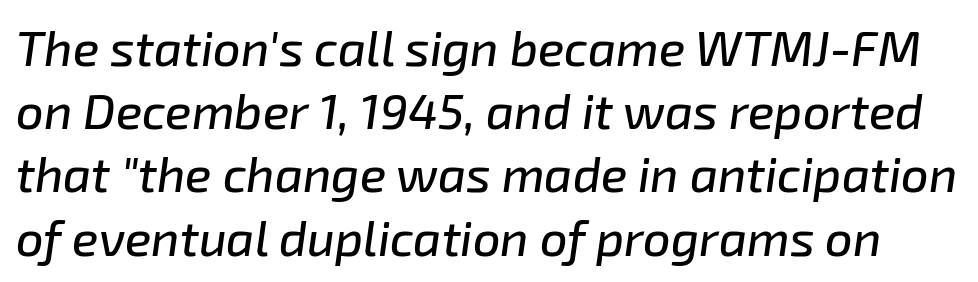
Each new line begins a customary step beneath the previous one. Inter-character spacing is left at the font's built-in metrics. Just letters on the line, the space beneath them empty. Observe the lean: these are italic letterforms.
